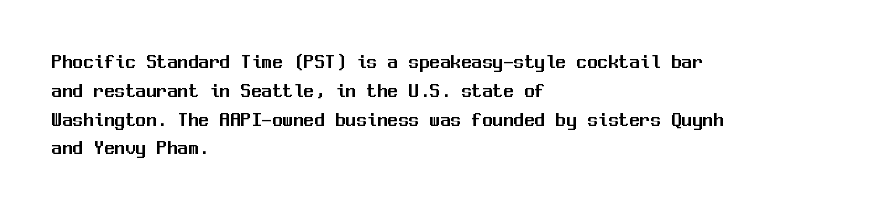
The compositor pushed each line to the left boundary. The strip under each line holds only bare page. When letters stand straight like this, we call the style roman or upright. Letter spacing: default. In terms of leading, this rendering sits right in the middle.
